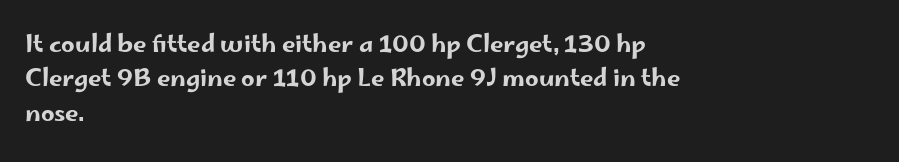
The image shows 24 px text type, upright; set left-aligned, normal line spacing (1.43x), normal letter spacing, not underlined.
